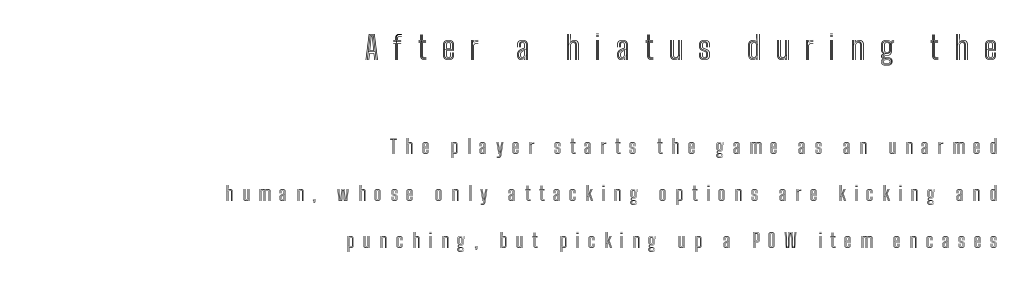
{"italic": "no", "width": "condensed", "x_height": "medium", "monospaced": "no", "underline": "no", "align": "right", "line_spacing": "loose", "line_spacing_ratio": 2.48, "letter_spacing": "wide", "letter_spacing_em": 0.44, "larger_block": "first", "size_ratio": 1.74, "glyph_px": 33}
